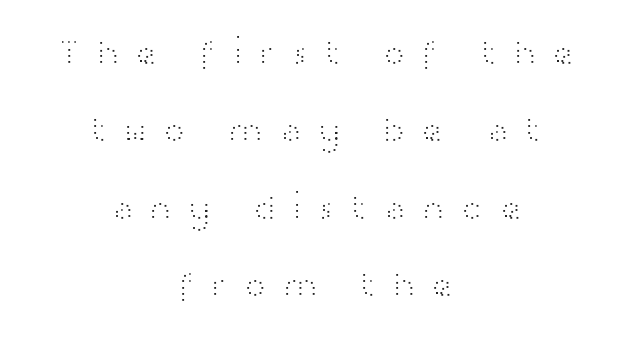
Underlining? Definitely not there. A light-to-regular cut is what we see here. Regarding serifs, this sample does without them. Is there much room between lines? Yes — plenty of vertical air separates them. Character widths vary here, with narrow letters taking less room than wide ones.
